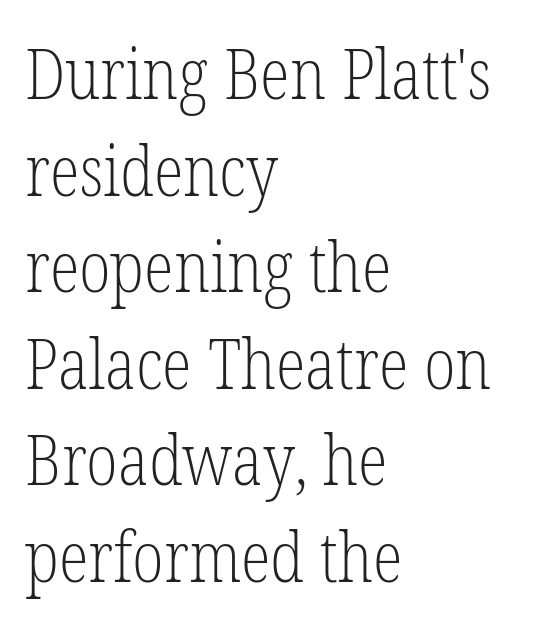
The image shows 69 px light, condensed serif type, upright; set left-aligned, normal line spacing (1.4x), normal letter spacing, not underlined; low stroke contrast and a medium x-height.
